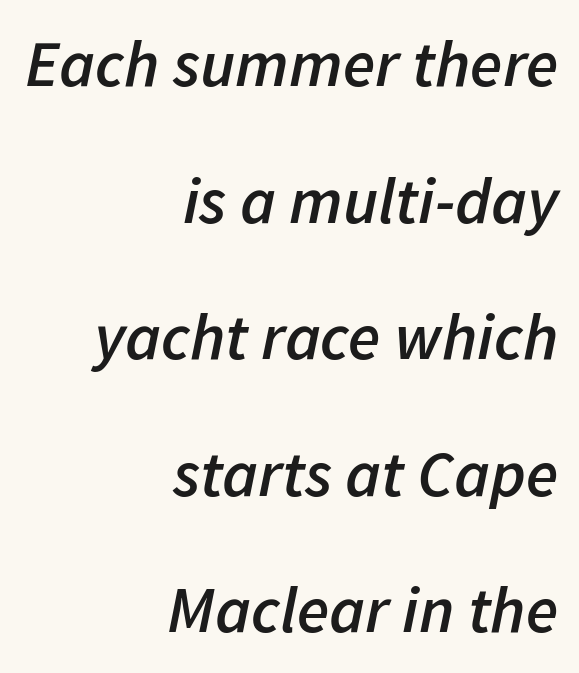
The image shows 66 px semibold type, italic (leaning right); set right-aligned, loose line spacing (2.07x), normal letter spacing, not underlined; low stroke contrast and a medium x-height.
